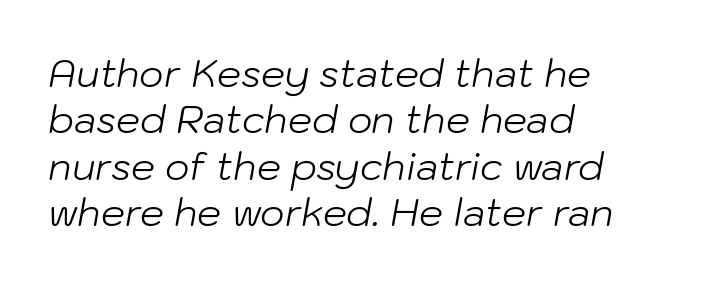
The image shows 38 px light type, italic (leaning right); set left-aligned, line spacing 1.22x, normal letter spacing, not underlined; low stroke contrast and a medium x-height.
